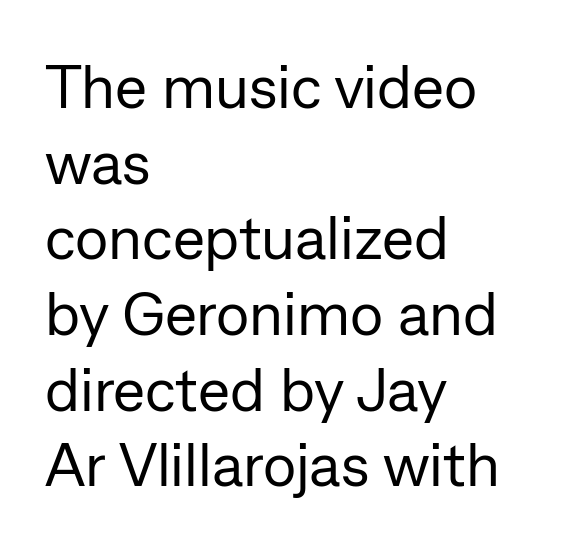
The image shows 61 px regular-weight sans-serif type, upright; set left-aligned, line spacing 1.24x, normal letter spacing, not underlined; low stroke contrast and a medium x-height.
